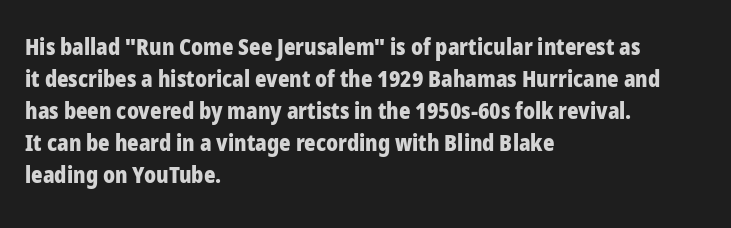
The image shows 22 px bold type, upright; set left-aligned, normal line spacing (1.46x), normal letter spacing, not underlined.
